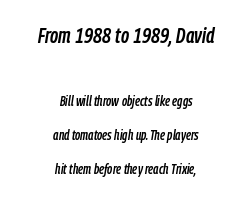
{"italic": "yes", "lean": "right", "slant_degrees": 9, "underline": "no", "align": "center", "line_spacing": "loose", "line_spacing_ratio": 2.42, "letter_spacing": "normal", "letter_spacing_em": 0.0, "larger_block": "first", "size_ratio": 1.57, "glyph_px": 22}
